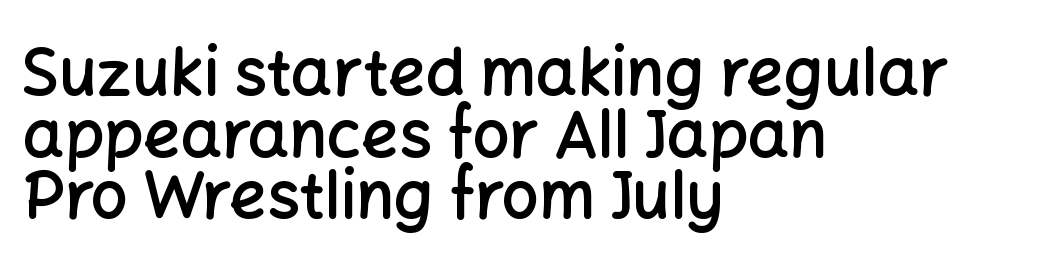
The image shows 65 px semibold sans-serif type, upright; set left-aligned, tight line spacing (0.95x), normal letter spacing, not underlined; low stroke contrast and a medium x-height.
